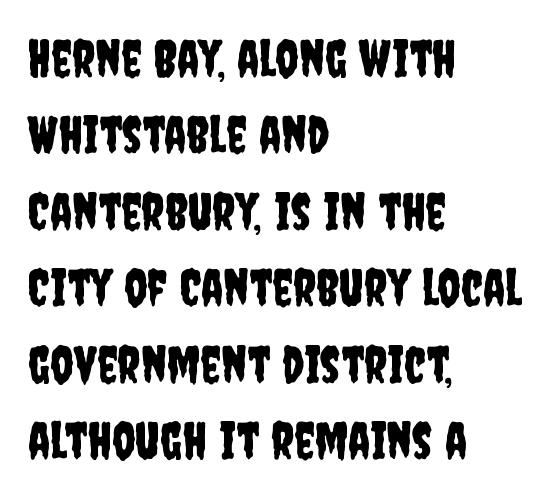
{"serif": "no", "italic": "no", "width": "condensed", "stroke_contrast": "low", "x_height": "large", "monospaced": "no", "underline": "no", "align": "left", "line_spacing": "normal", "line_spacing_ratio": 1.5, "letter_spacing": "normal", "letter_spacing_em": 0.0, "glyph_px": 51}
